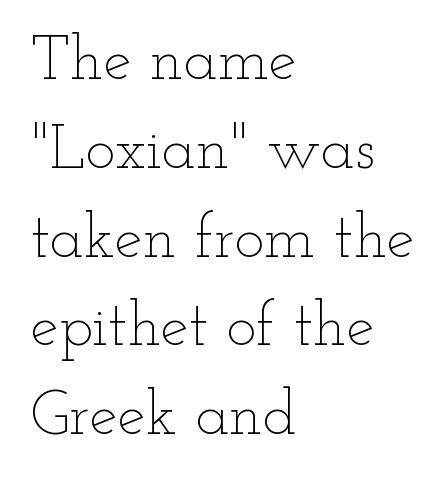
The weight would be labelled regular, book, light, or lighter still. You could call the tracking neutral — neither tight nor loose. Glance below the letters and you will spot only blank space. The lines are quadded left.
